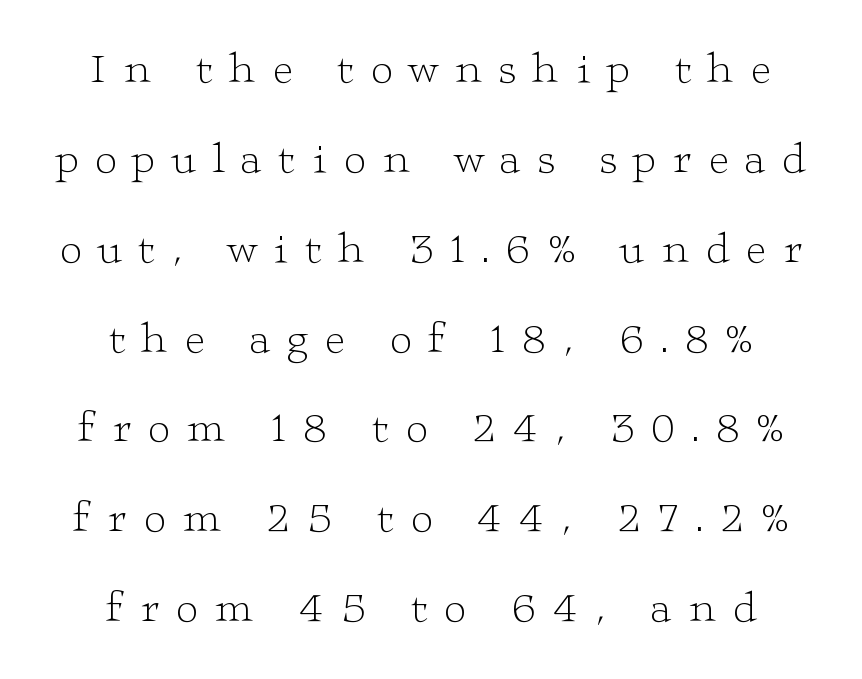
The image shows 43 px light, wide serif type, upright; set centered, loose line spacing (2.09x), unusually wide letter spacing (+0.39 em), not underlined; low stroke contrast and a medium x-height.
